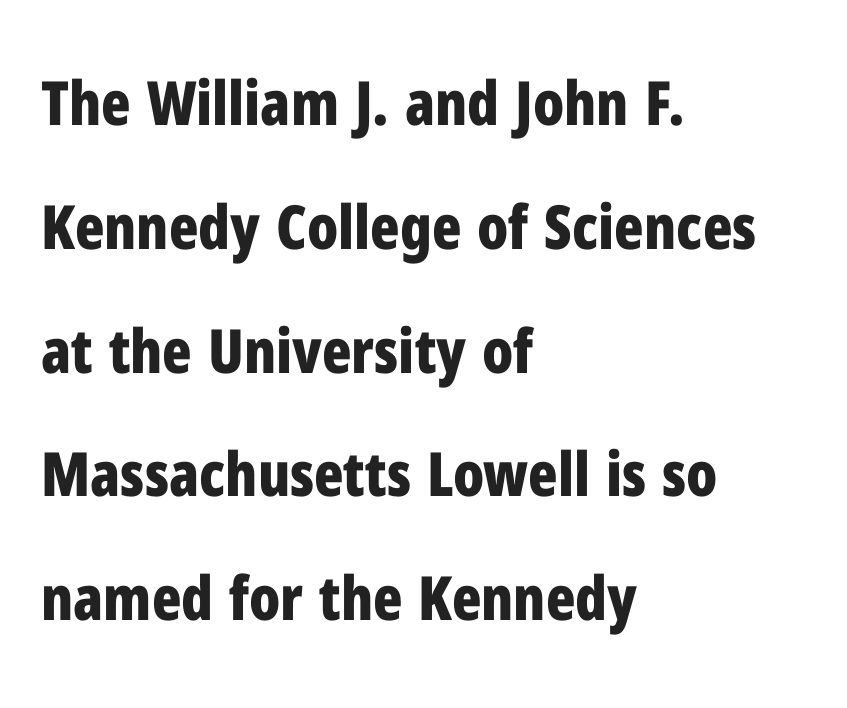
The image shows 61 px bold, condensed sans-serif type, upright; set left-aligned, loose line spacing (2.03x), normal letter spacing, not underlined; low stroke contrast and a medium x-height.
